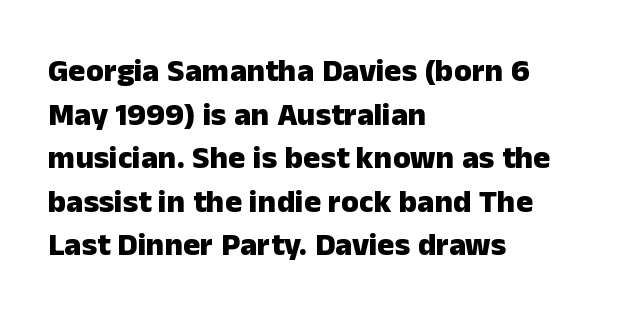
Spacing between characters is what you'd get straight out of the box. Notice how descenders clear the ascenders below comfortably — that's standard leading. The passage shown is emphatically bold. The face used here is proportionally spaced, like ordinary book or web type.
